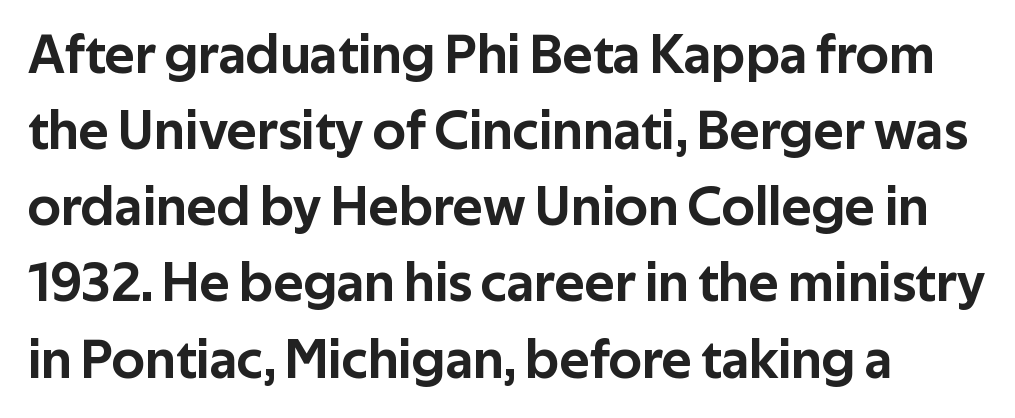
Varying glyph widths throughout — classic text-font behaviour. The line texture is even and compact thanks to regular tracking. Typographically, this falls in the sans-serif category. The glyphs are unaccompanied by any horizontal stroke below them. No italicization has been applied; the sample stays upright. Evenly set lines give the paragraph a standard silhouette.
